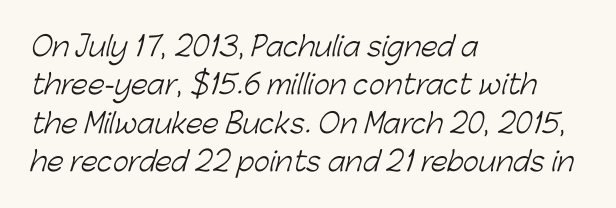
The image shows 27 px text type; set left-aligned, normal line spacing (1.42x), normal letter spacing, not underlined.
